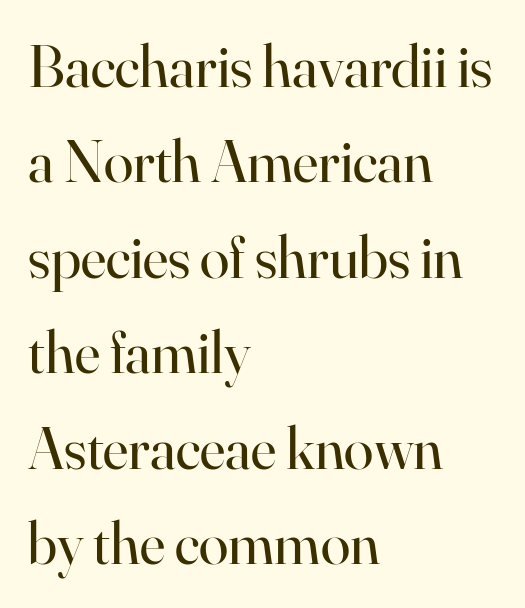
Q: Is the text bold? A: No.
Q: Is the text italic (slanted)? A: No, it is upright.
Q: Is the typeface a serif or a sans-serif typeface? A: Serif.
Q: Is the text underlined? A: No.
Q: How is the paragraph aligned? A: Left-aligned.
Q: Is the spacing between letters normal or unusually wide? A: Normal.
Q: Is the spacing between lines tight, normal or loose? A: Normal.
Q: Width (condensed, normal, or wide)? A: Normal.
Q: Stroke contrast? A: High.
Q: x-height? A: Small.
Q: Monospaced? A: No.
